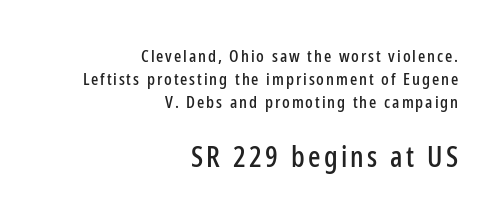
Vertically, the passage feels balanced, rows spaced as you'd expect. The font's upright variant was chosen for this text. This sample has the flowing, uneven cadence of proportional lettering. The typeface chosen for these lines omits serifs.
